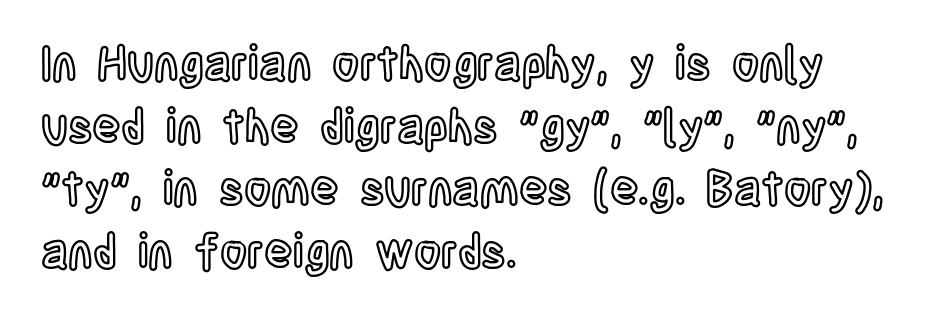
Q: Is the text italic (slanted)? A: No, it is upright.
Q: Is the text underlined? A: No.
Q: How is the paragraph aligned? A: Left-aligned.
Q: Is the spacing between letters normal or unusually wide? A: Normal.
Q: Is the spacing between lines tight, normal or loose? A: Normal.
Q: Width (condensed, normal, or wide)? A: Condensed.
Q: x-height? A: Large.
Q: Monospaced? A: No.
